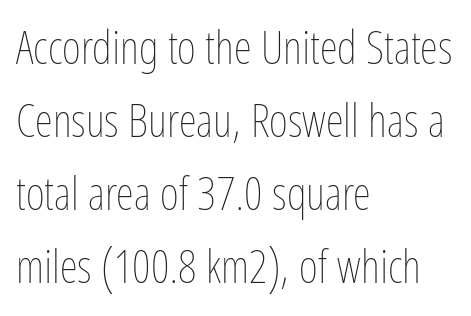
Vertical strokes here are truly vertical. Honestly, the letter spacing is just normal — you wouldn't notice it. The rendering uses natural spacing where letterforms have individual widths. Compared with typical paragraphs, the rows here are spaced about the same. The passage shown is not bold in any degree.
